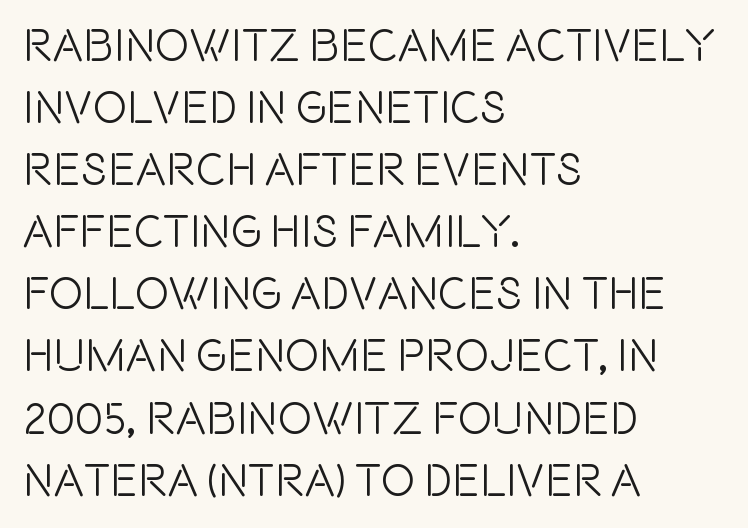
Q: Is the text italic (slanted)? A: No, it is upright.
Q: Is the typeface a serif or a sans-serif typeface? A: Sans-serif.
Q: Is the text underlined? A: No.
Q: How is the paragraph aligned? A: Left-aligned.
Q: Is the spacing between letters normal or unusually wide? A: Normal.
Q: Is the spacing between lines tight, normal or loose? A: Normal.
Q: Width (condensed, normal, or wide)? A: Condensed.
Q: x-height? A: Large.
Q: Monospaced? A: No.
